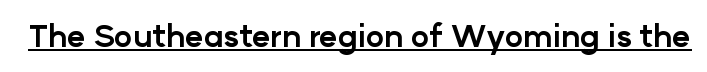
The image shows 31 px bold sans-serif type, upright; set normal letter spacing, underlined; low stroke contrast and a medium x-height.
